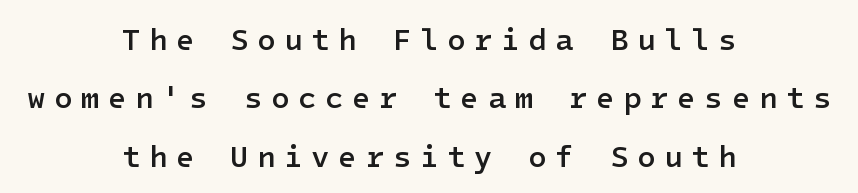
Regarding leading, the lines here are spaced well apart. These lines have a slow, spaced-out rhythm from letter to letter. What kind of face is this? One without serifs — a sans. Each row of text sits above clean, open space. The lettering holds an erect, upright posture throughout. Students, this is semibold: more ink than regular, less than bold.
